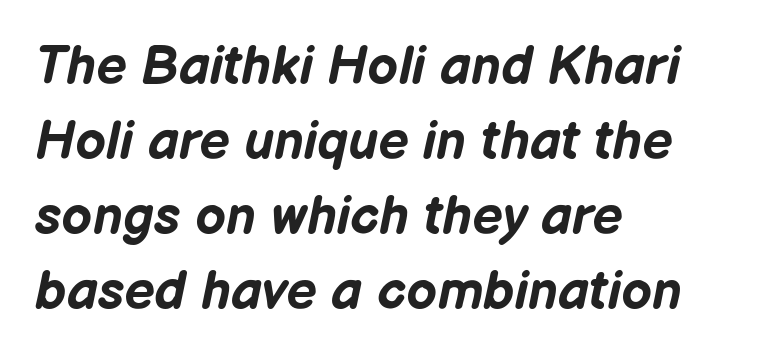
Whoever set this chose a conventional vertical rhythm. The passage shown is typed in a proportional face where columns would drift. Look at the stroke-to-counter ratio: heavy, a bold. Letter spacing: default. Quick note: italic.
